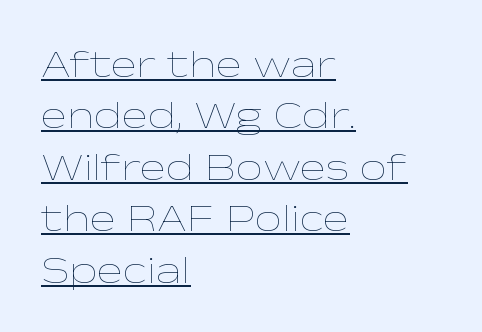
{"italic": "no", "bold": "no", "weight": "thin", "width": "wide", "stroke_contrast": "low", "x_height": "medium", "monospaced": "no", "underline": "yes", "align": "left", "line_spacing": "normal", "line_spacing_ratio": 1.32, "letter_spacing": "normal", "letter_spacing_em": 0.0, "glyph_px": 39}
